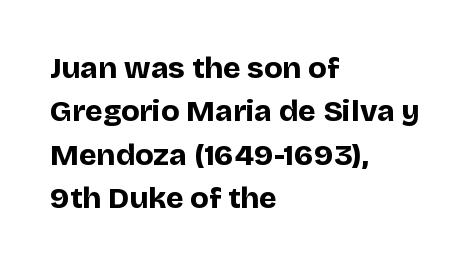
The line-height multiplier appears to be the usual default. A clean baseline with only descenders dipping below it. Standard letterfit; no display-style spreading of the glyphs. Look at the bottom of the vertical strokes: they stop flat, with no serifs.
